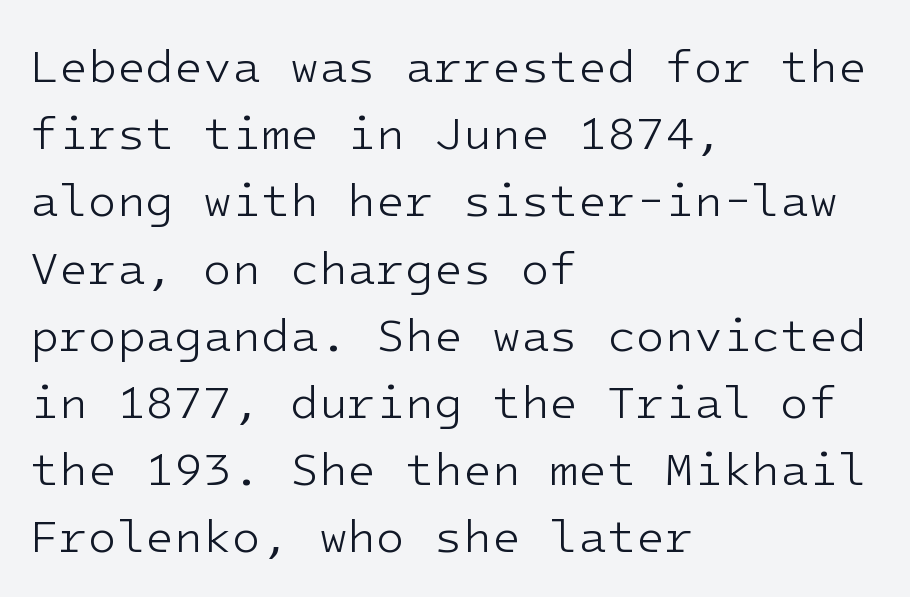
The image shows 47 px light sans-serif type, upright, monospaced; set left-aligned, normal line spacing (1.43x), normal letter spacing, not underlined; low stroke contrast and a medium x-height.
